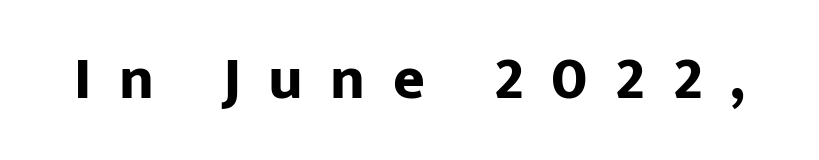
Q: Is the text bold? A: Yes.
Q: Is the text italic (slanted)? A: No, it is upright.
Q: Is the typeface a serif or a sans-serif typeface? A: Sans-serif.
Q: Is the text underlined? A: No.
Q: Is the spacing between letters normal or unusually wide? A: Unusually wide.
Q: Width (condensed, normal, or wide)? A: Normal.
Q: Stroke contrast? A: Low.
Q: x-height? A: Medium.
Q: Monospaced? A: No.
